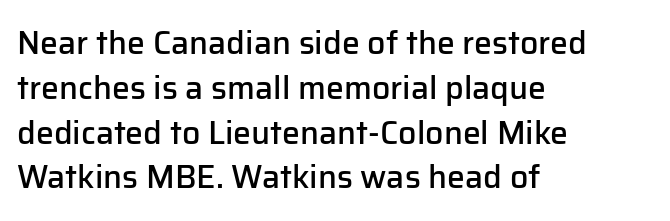
The font family rendered here belongs to the sans-serif group. The font's upright variant was chosen for this text. Students, note that the glyphs here touch the page at normal intervals. A bit beefed up — I'd call it semibold rather than bold.
